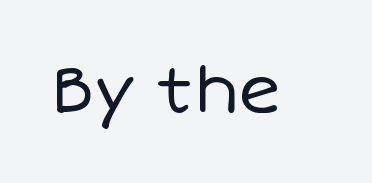
{"italic": "no", "bold": "no", "weight": "regular", "width": "normal", "stroke_contrast": "low", "x_height": "large", "monospaced": "no", "underline": "no", "letter_spacing": "normal", "letter_spacing_em": 0.0, "glyph_px": 65}
